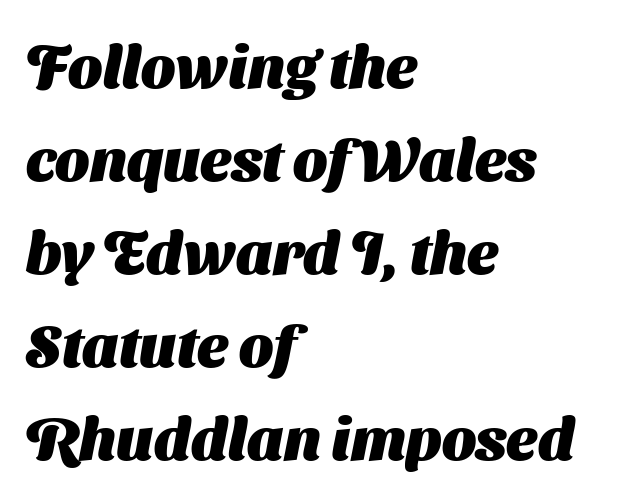
Q: Is the text bold? A: Yes.
Q: Is the typeface a serif or a sans-serif typeface? A: Sans-serif.
Q: Is the text underlined? A: No.
Q: How is the paragraph aligned? A: Left-aligned.
Q: Is the spacing between letters normal or unusually wide? A: Normal.
Q: Is the spacing between lines tight, normal or loose? A: Normal.
Q: Width (condensed, normal, or wide)? A: Normal.
Q: Stroke contrast? A: Medium.
Q: x-height? A: Medium.
Q: Monospaced? A: No.
